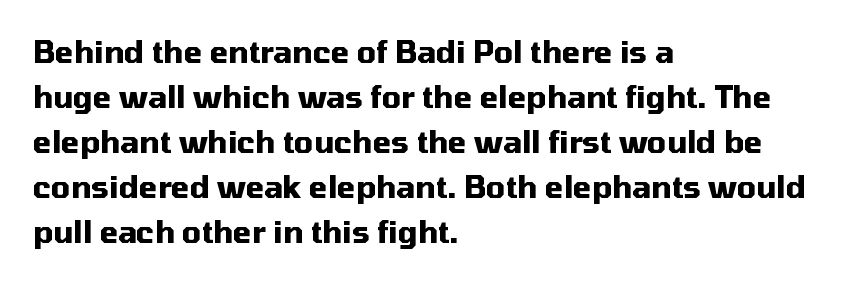
{"serif": "no", "italic": "no", "bold": "yes", "weight": "heavy", "width": "normal", "stroke_contrast": "medium", "x_height": "medium", "monospaced": "no", "underline": "no", "align": "left", "line_spacing": "normal", "line_spacing_ratio": 1.5, "letter_spacing": "normal", "letter_spacing_em": 0.0, "glyph_px": 30}
